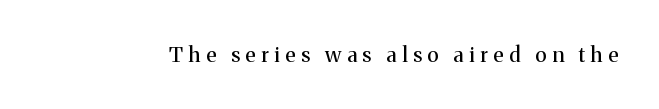
The image shows 21 px text type, upright; set unusually wide letter spacing (+0.27 em), not underlined.
